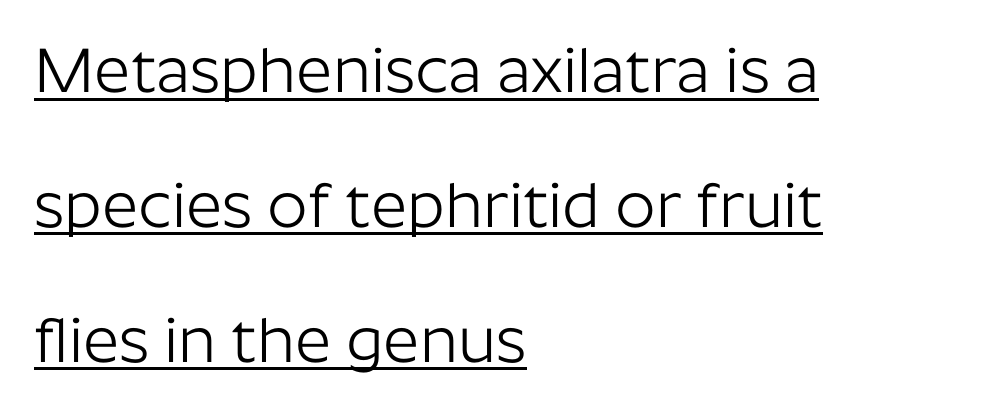
The image shows 63 px light sans-serif type, upright; set left-aligned, loose line spacing (2.14x), normal letter spacing, underlined; low stroke contrast and a medium x-height.
